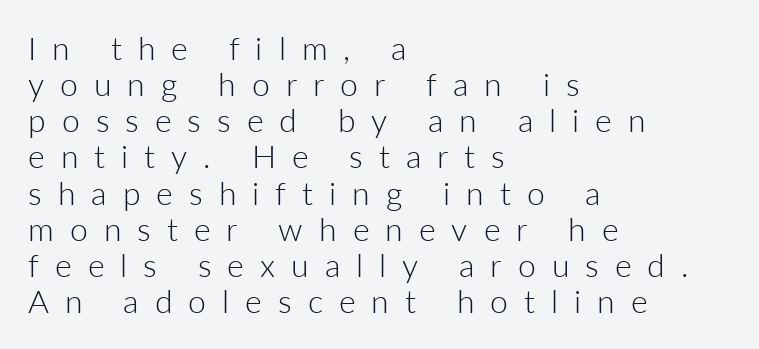
Q: Is the text bold? A: No.
Q: Is the text italic (slanted)? A: No, it is upright.
Q: Is the typeface a serif or a sans-serif typeface? A: Sans-serif.
Q: Is the text underlined? A: No.
Q: How is the paragraph aligned? A: Left-aligned.
Q: Is the spacing between letters normal or unusually wide? A: Unusually wide.
Q: Is the spacing between lines tight, normal or loose? A: Tight.
Q: Width (condensed, normal, or wide)? A: Normal.
Q: Stroke contrast? A: Low.
Q: x-height? A: Medium.
Q: Monospaced? A: No.
